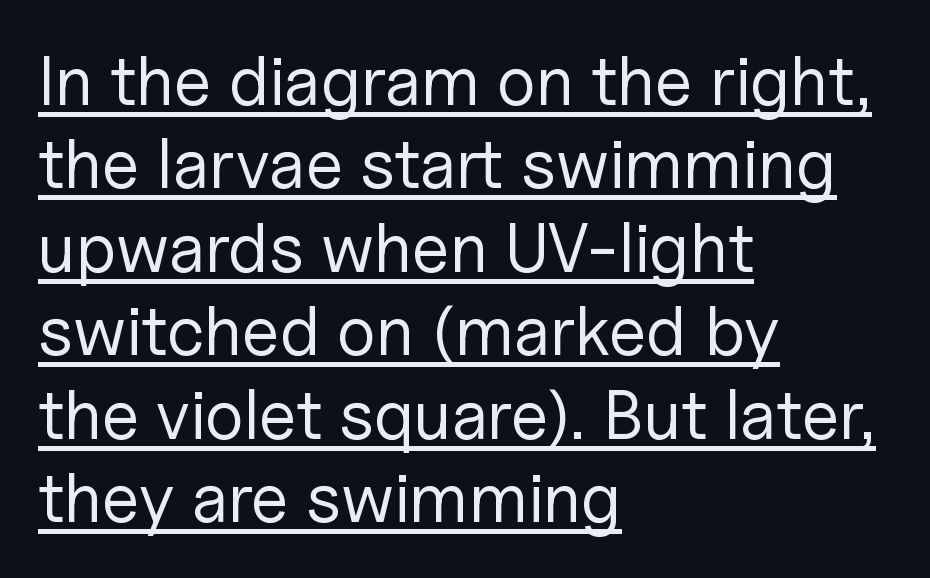
The image shows 69 px regular-weight sans-serif type, upright; set left-aligned, line spacing 1.21x, normal letter spacing, underlined; low stroke contrast and a medium x-height.
